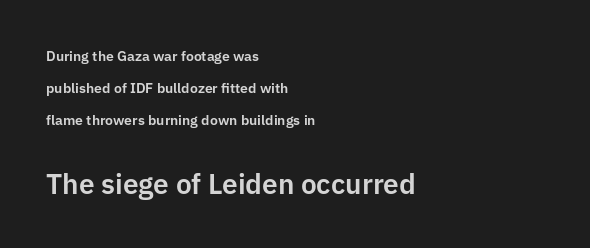
Regarding leading, the lines here are spaced well apart. Type size steps up from the first block to the second. Looks like regular typesetting: each glyph gets only the width it needs. A sans-serif font was chosen for this passage. How are the letters spaced? Ordinarily, with no added tracking. Posture: upright roman.
